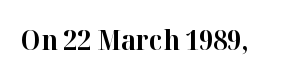
The image shows 27 px bold type, upright; set normal letter spacing, not underlined.
